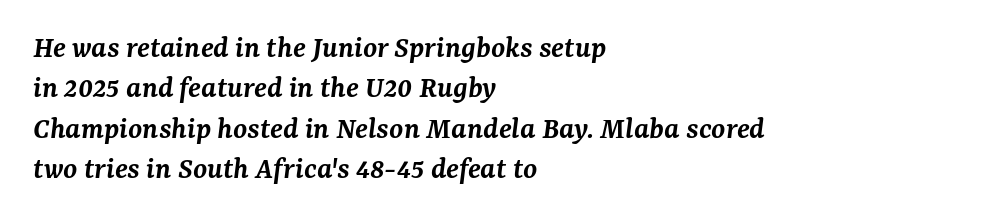
The image shows 32 px semibold serif type, italic (leaning right); set left-aligned, normal line spacing (1.26x), normal letter spacing, not underlined; medium stroke contrast and a medium x-height.
